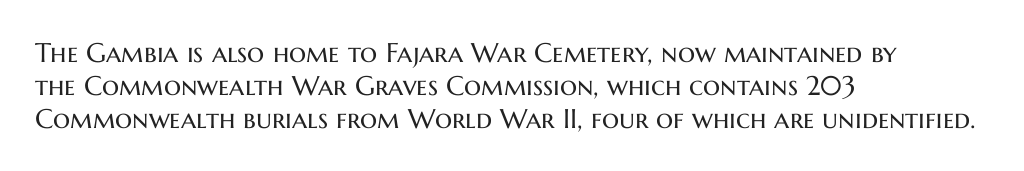
Q: Is the text bold? A: No.
Q: Is the text italic (slanted)? A: No, it is upright.
Q: Is the text underlined? A: No.
Q: How is the paragraph aligned? A: Left-aligned.
Q: Is the spacing between letters normal or unusually wide? A: Normal.
